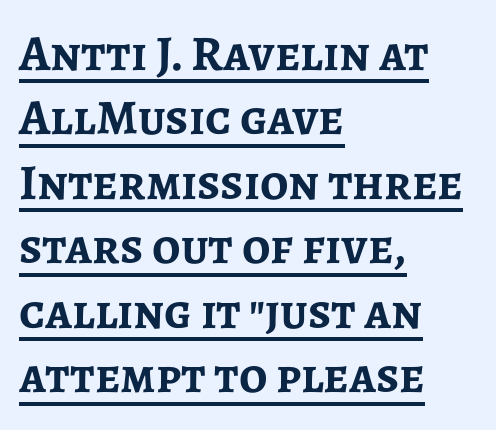
The image shows 50 px semibold sans-serif type, upright; set left-aligned, normal line spacing (1.29x), normal letter spacing, underlined; low stroke contrast and a medium x-height.
